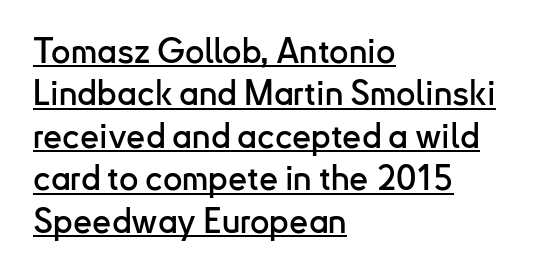
The image shows 34 px sans-serif type, upright; set left-aligned, normal line spacing (1.25x), normal letter spacing, underlined; low stroke contrast and a small x-height.
